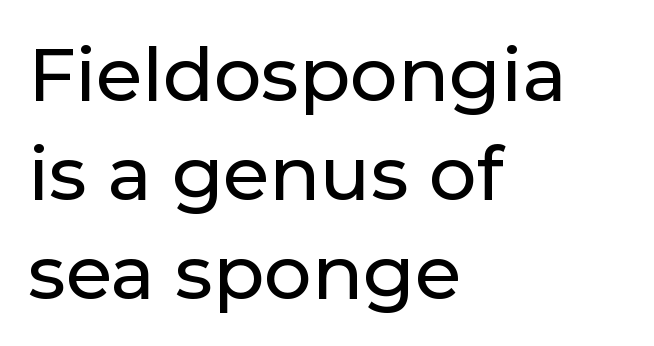
{"serif": "no", "italic": "no", "width": "normal", "stroke_contrast": "low", "x_height": "medium", "monospaced": "no", "underline": "no", "align": "left", "line_spacing": "normal", "line_spacing_ratio": 1.32, "letter_spacing": "normal", "letter_spacing_em": 0.0, "glyph_px": 75}
